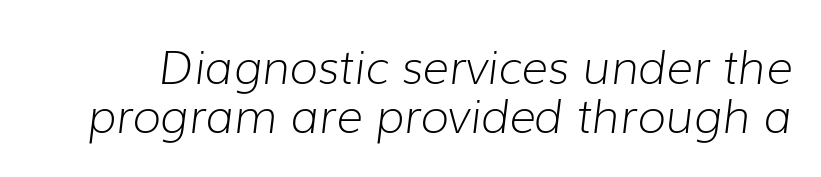
Q: Is the text bold? A: No.
Q: Is the text italic (slanted)? A: Yes, it leans right by about 7 degrees.
Q: Is the text underlined? A: No.
Q: Is the spacing between letters normal or unusually wide? A: Normal.
Q: Is the spacing between lines tight, normal or loose? A: Tight.
Q: Width (condensed, normal, or wide)? A: Normal.
Q: Stroke contrast? A: Low.
Q: x-height? A: Medium.
Q: Monospaced? A: No.
